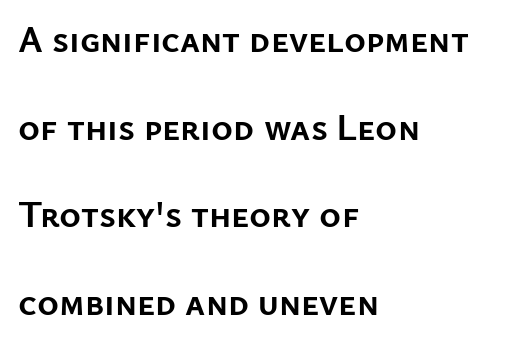
Q: Is the text bold? A: Yes.
Q: Is the text italic (slanted)? A: No, it is upright.
Q: Is the typeface a serif or a sans-serif typeface? A: Sans-serif.
Q: Is the text underlined? A: No.
Q: How is the paragraph aligned? A: Left-aligned.
Q: Is the spacing between letters normal or unusually wide? A: Normal.
Q: Is the spacing between lines tight, normal or loose? A: Loose.
Q: Width (condensed, normal, or wide)? A: Normal.
Q: Stroke contrast? A: Low.
Q: x-height? A: Medium.
Q: Monospaced? A: No.
